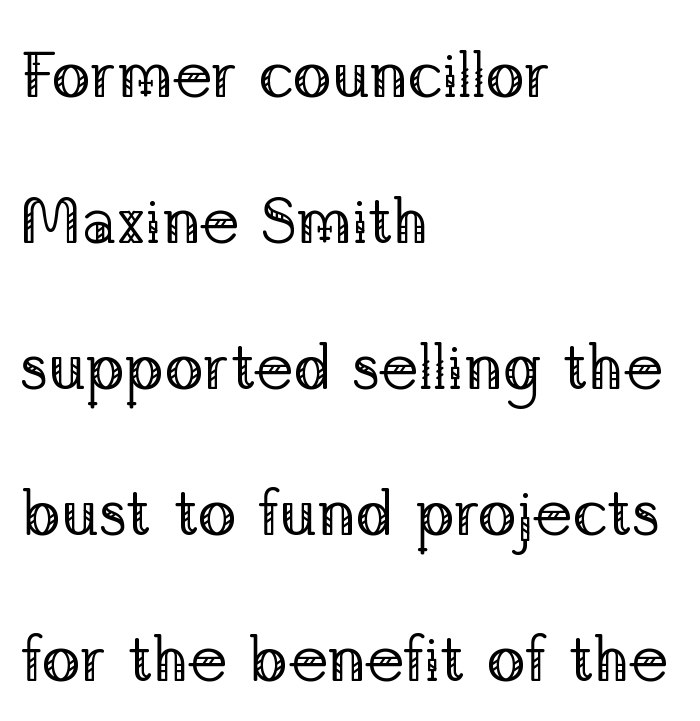
The image shows 64 px regular-weight serif type, upright; set left-aligned, loose line spacing (2.28x), normal letter spacing, not underlined; low stroke contrast and a medium x-height.
